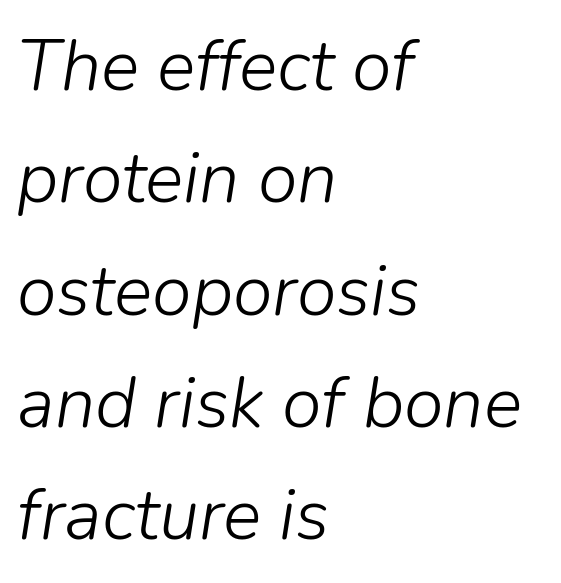
{"italic": "yes", "lean": "right", "slant_degrees": 9, "bold": "no", "weight": "light", "width": "normal", "stroke_contrast": "low", "x_height": "medium", "monospaced": "no", "underline": "no", "align": "left", "line_spacing": "normal", "line_spacing_ratio": 1.56, "letter_spacing": "normal", "letter_spacing_em": 0.0, "glyph_px": 72}
